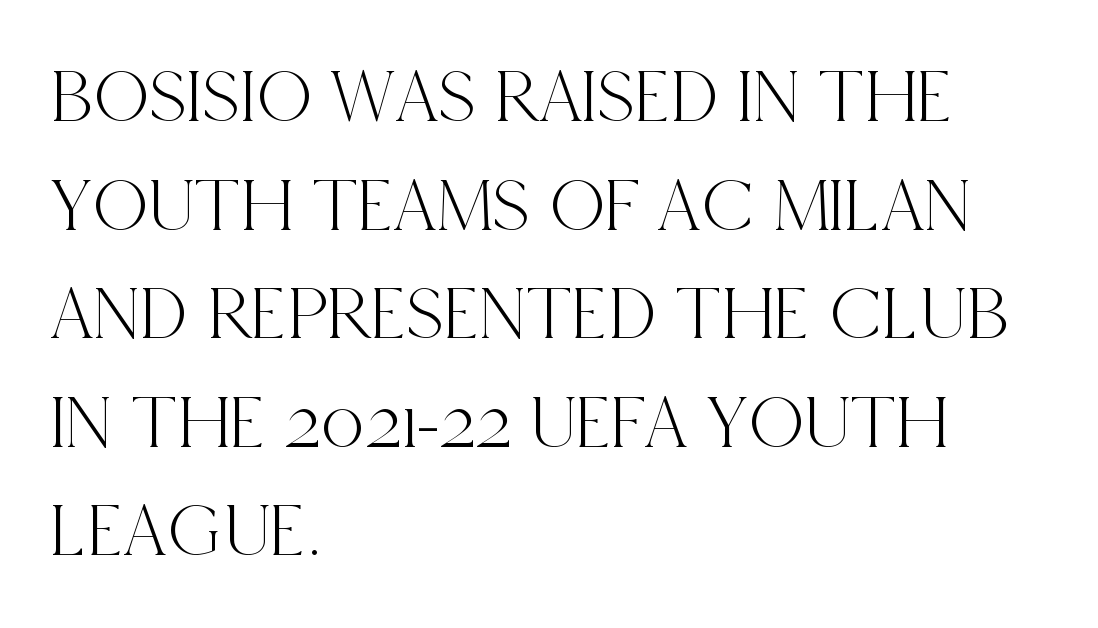
{"serif": "yes", "italic": "no", "width": "condensed", "x_height": "large", "monospaced": "no", "underline": "no", "align": "left", "line_spacing": "normal", "line_spacing_ratio": 1.41, "letter_spacing": "normal", "letter_spacing_em": 0.0, "glyph_px": 77}
